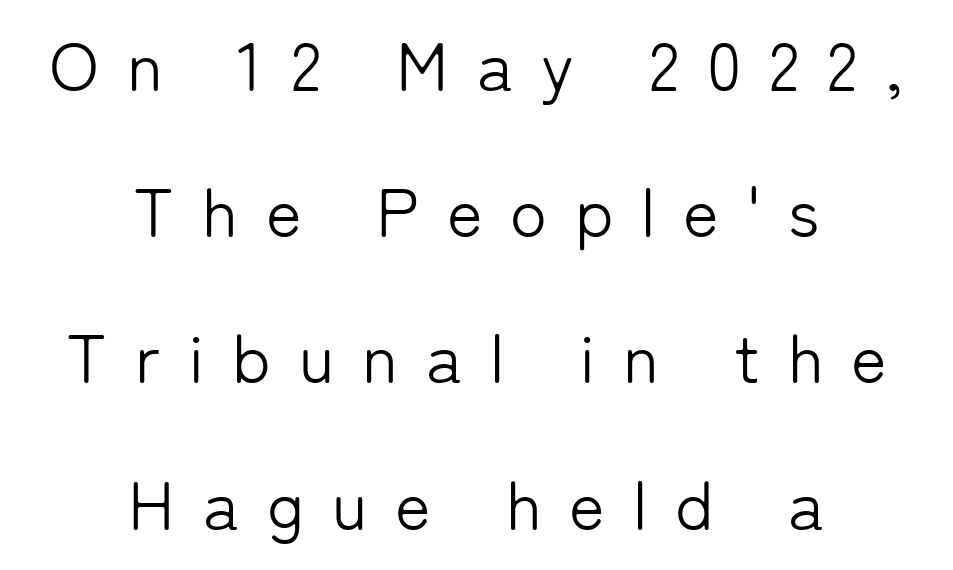
Q: Is the text bold? A: No.
Q: Is the text italic (slanted)? A: No, it is upright.
Q: Is the typeface a serif or a sans-serif typeface? A: Sans-serif.
Q: Is the text underlined? A: No.
Q: How is the paragraph aligned? A: Centered.
Q: Is the spacing between letters normal or unusually wide? A: Unusually wide.
Q: Is the spacing between lines tight, normal or loose? A: Loose.
Q: Width (condensed, normal, or wide)? A: Normal.
Q: Stroke contrast? A: Low.
Q: x-height? A: Medium.
Q: Monospaced? A: No.
